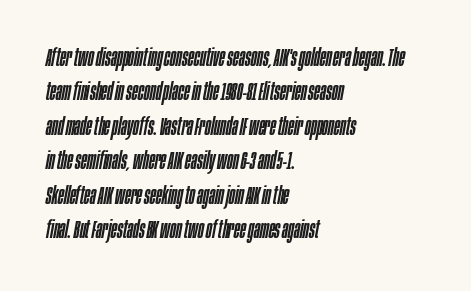
Short and long lines alike share a common starting point at left. Words appear dense and cohesive because spacing is normal. The specimen omits any rule beneath the text block's lines. Is there much room between lines? A standard amount, neither cramped nor airy. If you drew a line through each stem, it would be angled.
